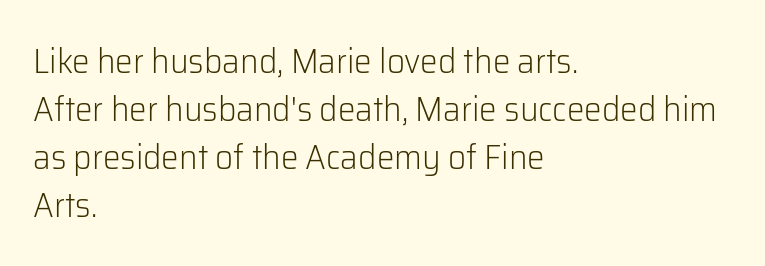
Q: Is the text bold? A: No.
Q: Is the text italic (slanted)? A: No, it is upright.
Q: Is the typeface a serif or a sans-serif typeface? A: Sans-serif.
Q: Is the text underlined? A: No.
Q: How is the paragraph aligned? A: Left-aligned.
Q: Is the spacing between letters normal or unusually wide? A: Normal.
Q: Is the spacing between lines tight, normal or loose? A: Normal.
Q: Width (condensed, normal, or wide)? A: Normal.
Q: Stroke contrast? A: Low.
Q: x-height? A: Medium.
Q: Monospaced? A: No.
